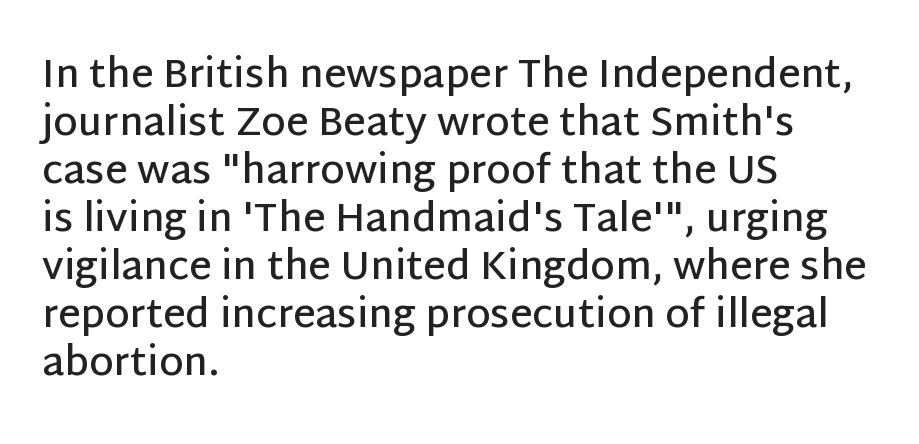
Q: Is the text bold? A: Semi-bold.
Q: Is the text italic (slanted)? A: No, it is upright.
Q: Is the typeface a serif or a sans-serif typeface? A: Sans-serif.
Q: Is the text underlined? A: No.
Q: How is the paragraph aligned? A: Left-aligned.
Q: Is the spacing between letters normal or unusually wide? A: Normal.
Q: Width (condensed, normal, or wide)? A: Normal.
Q: Stroke contrast? A: Low.
Q: x-height? A: Large.
Q: Monospaced? A: No.
